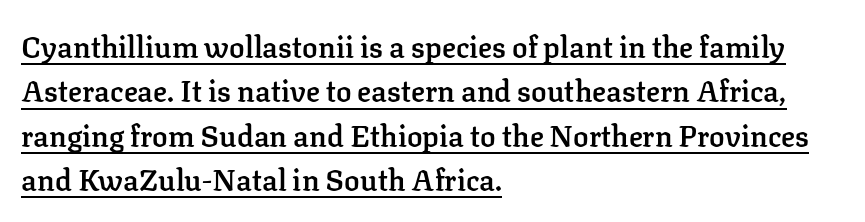
{"serif": "yes", "italic": "no", "bold": "semi", "weight": "semibold", "width": "normal", "stroke_contrast": "low", "x_height": "medium", "monospaced": "no", "underline": "yes", "align": "left", "line_spacing": "normal", "line_spacing_ratio": 1.53, "letter_spacing": "normal", "letter_spacing_em": 0.0, "glyph_px": 29}
